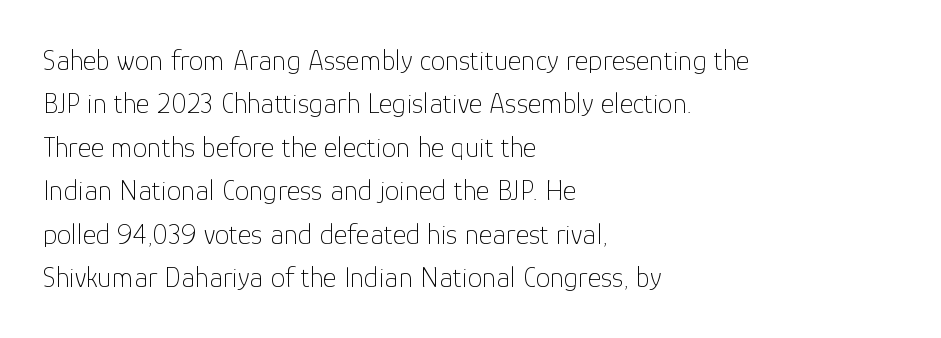
Decoration check: the copy has no underline. Honestly, the row spacing looks completely unremarkable. Note the varied advance widths — an 'i' is clearly narrower than an 'm'. Words appear dense and cohesive because spacing is normal.
